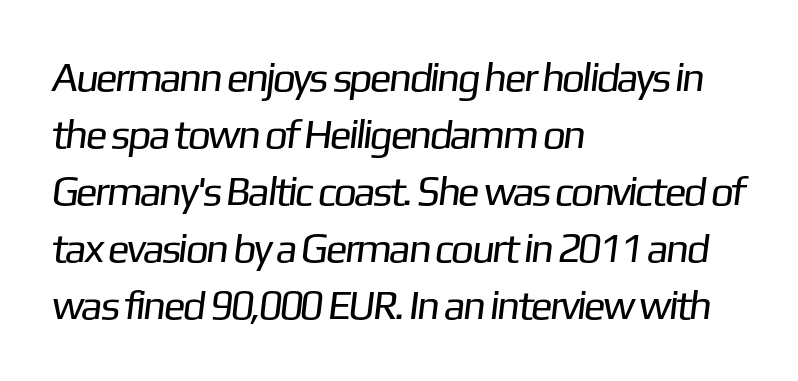
The strip under each line holds only bare page. Short and long lines alike share a common starting point at left. Unbolded letterforms with no extra heft. A typesetter would call this proportional, since set widths differ per character.
